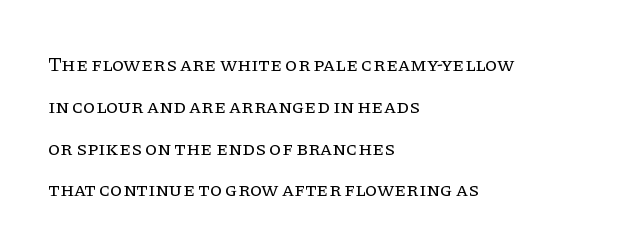
Q: Is the text bold? A: No.
Q: Is the text italic (slanted)? A: No, it is upright.
Q: Is the text underlined? A: No.
Q: How is the paragraph aligned? A: Left-aligned.
Q: Is the spacing between letters normal or unusually wide? A: Normal.
Q: Is the spacing between lines tight, normal or loose? A: Loose.
